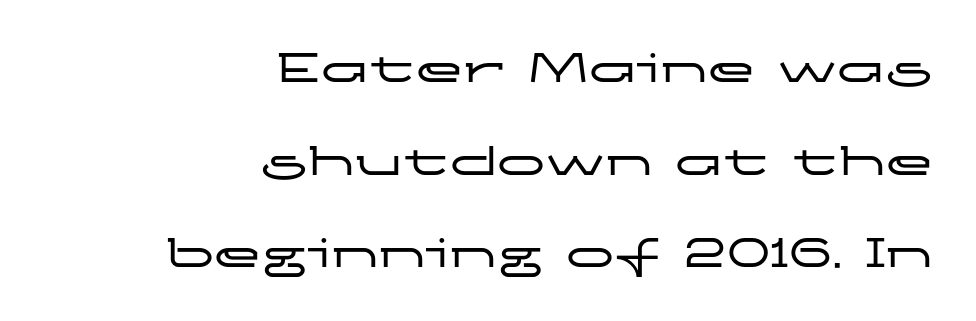
The letters sit at their default tracking, neither squeezed nor spread. Compared with a flush-left layout, this one pins lines to the opposite, right side. Airy leading. Glance below the letters and you will spot only blank space. Here the designer chose a conventional face with non-uniform glyph widths.
